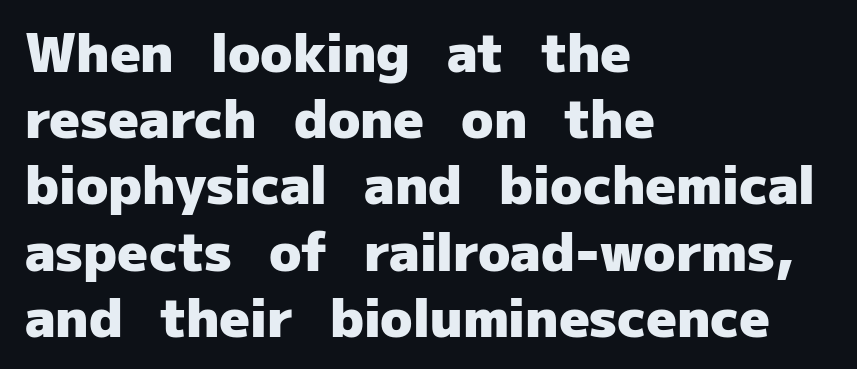
{"serif": "no", "italic": "no", "bold": "yes", "weight": "heavy", "width": "normal", "stroke_contrast": "low", "x_height": "medium", "monospaced": "no", "underline": "no", "align": "left", "line_spacing": "normal", "line_spacing_ratio": 1.25, "letter_spacing": "normal", "letter_spacing_em": 0.0, "glyph_px": 53}
